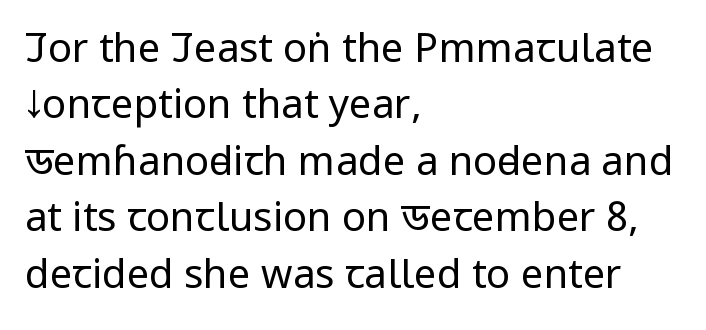
Q: Is the text bold? A: No.
Q: Is the text italic (slanted)? A: No, it is upright.
Q: Is the typeface a serif or a sans-serif typeface? A: Sans-serif.
Q: Is the text underlined? A: No.
Q: How is the paragraph aligned? A: Left-aligned.
Q: Is the spacing between letters normal or unusually wide? A: Normal.
Q: Is the spacing between lines tight, normal or loose? A: Normal.
Q: Width (condensed, normal, or wide)? A: Condensed.
Q: Stroke contrast? A: Low.
Q: x-height? A: Large.
Q: Monospaced? A: No.
